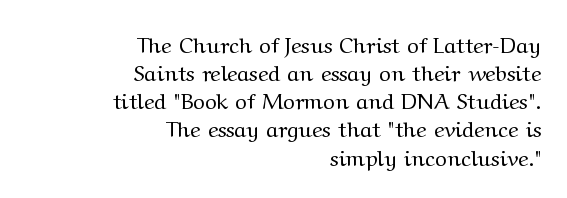
Q: Is the text bold? A: No.
Q: Is the text italic (slanted)? A: No, it is upright.
Q: Is the text underlined? A: No.
Q: How is the paragraph aligned? A: Right-aligned.
Q: Is the spacing between letters normal or unusually wide? A: Normal.
Q: Is the spacing between lines tight, normal or loose? A: Normal.
